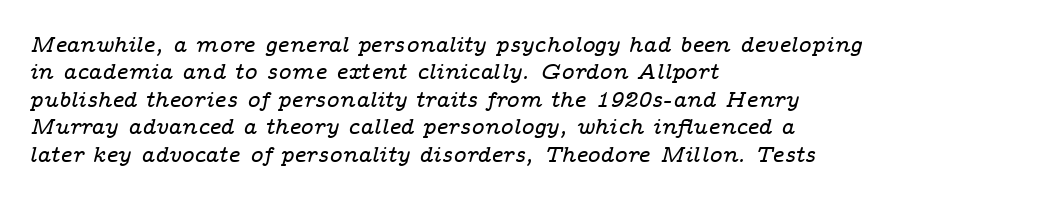
Q: Is the text italic (slanted)? A: Yes, it leans right by about 14 degrees.
Q: Is the text underlined? A: No.
Q: How is the paragraph aligned? A: Left-aligned.
Q: Is the spacing between letters normal or unusually wide? A: Normal.
Q: Is the spacing between lines tight, normal or loose? A: Normal.
